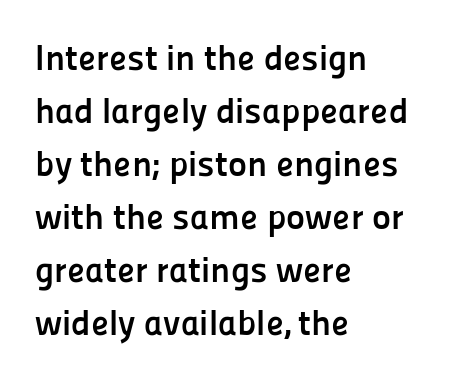
Nobody drew a line under any word here. Leftover space on each line is placed entirely after the last word. The lines sit at an ordinary, default distance from one another. The sample has been set heavy, in full bold. Does the lettering tilt? It doesn't — this is upright.
